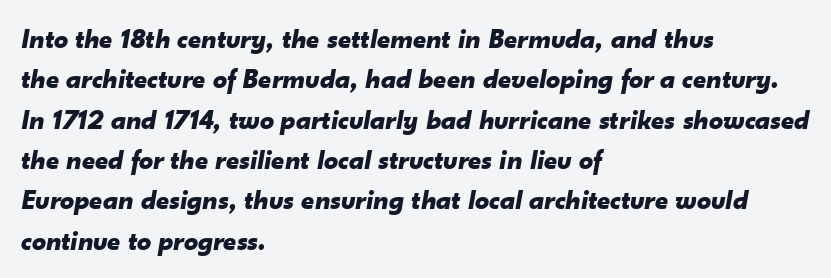
Q: Is the text bold? A: Yes.
Q: Is the text italic (slanted)? A: Yes, it leans right by about 10 degrees.
Q: Is the text underlined? A: No.
Q: How is the paragraph aligned? A: Left-aligned.
Q: Is the spacing between letters normal or unusually wide? A: Normal.
Q: Is the spacing between lines tight, normal or loose? A: Normal.
Q: Width (condensed, normal, or wide)? A: Normal.
Q: Stroke contrast? A: Low.
Q: x-height? A: Small.
Q: Monospaced? A: No.
